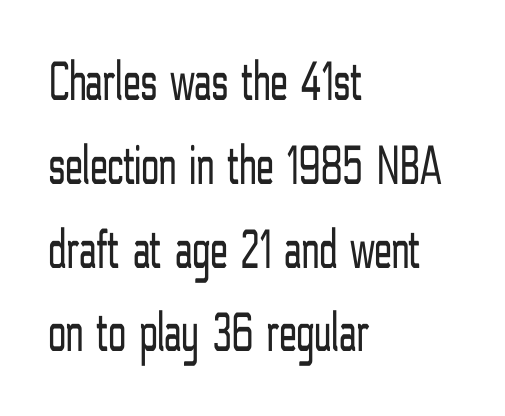
Q: Is the text bold? A: No.
Q: Is the text italic (slanted)? A: No, it is upright.
Q: Is the typeface a serif or a sans-serif typeface? A: Sans-serif.
Q: Is the text underlined? A: No.
Q: How is the paragraph aligned? A: Left-aligned.
Q: Is the spacing between letters normal or unusually wide? A: Normal.
Q: Is the spacing between lines tight, normal or loose? A: Normal.
Q: Width (condensed, normal, or wide)? A: Condensed.
Q: Stroke contrast? A: Low.
Q: x-height? A: Medium.
Q: Monospaced? A: No.
